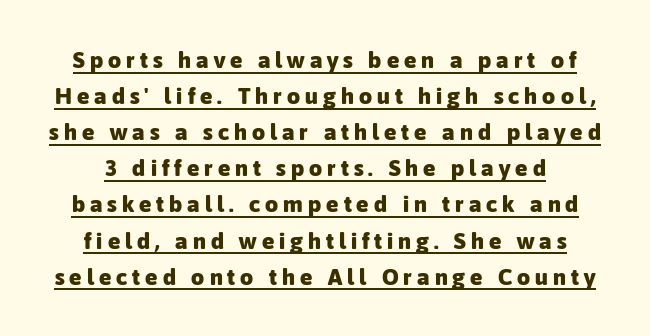
{"italic": "no", "bold": "yes", "underline": "yes", "line_spacing": "normal", "line_spacing_ratio": 1.57, "letter_spacing": "wide", "letter_spacing_em": 0.22, "glyph_px": 23}
